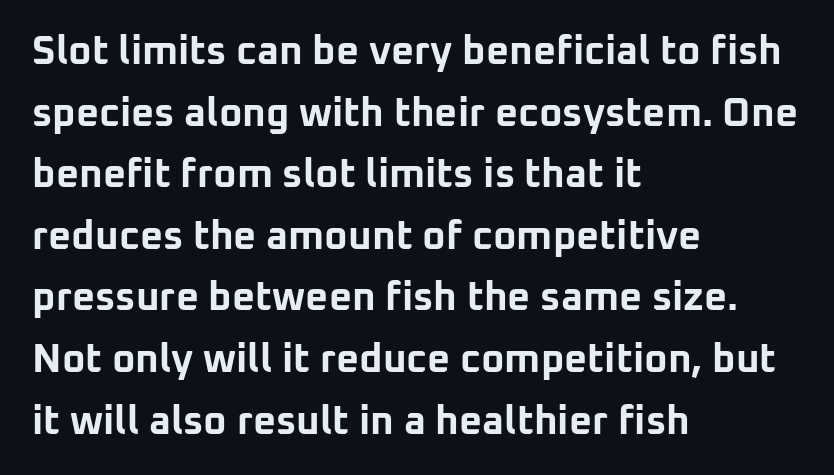
{"serif": "no", "italic": "no", "bold": "yes", "weight": "bold", "width": "normal", "stroke_contrast": "low", "x_height": "medium", "monospaced": "no", "underline": "no", "align": "left", "line_spacing": "normal", "line_spacing_ratio": 1.54, "letter_spacing": "normal", "letter_spacing_em": 0.0, "glyph_px": 40}
